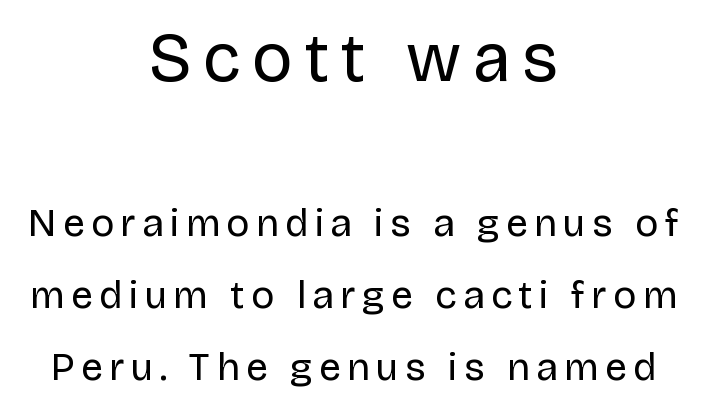
Q: Is the text bold? A: No.
Q: Is the text italic (slanted)? A: No, it is upright.
Q: Is the typeface a serif or a sans-serif typeface? A: Sans-serif.
Q: Is the text underlined? A: No.
Q: How is the paragraph aligned? A: Centered.
Q: Which block of text is set in a larger size, the first (top) or the second (bottom)? A: The first (top) one.
Q: Width (condensed, normal, or wide)? A: Normal.
Q: Stroke contrast? A: Low.
Q: x-height? A: Large.
Q: Monospaced? A: No.
